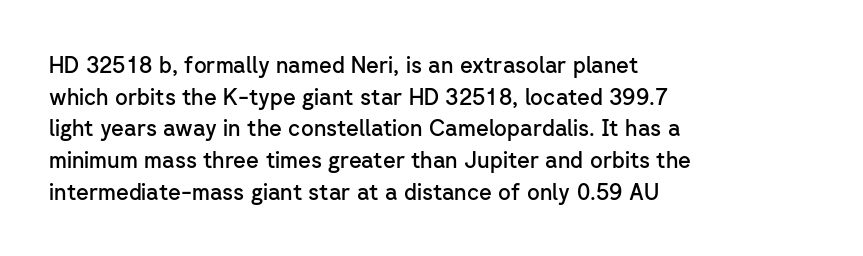
The image shows 22 px text type, upright; set left-aligned, normal line spacing (1.44x), normal letter spacing, not underlined.
